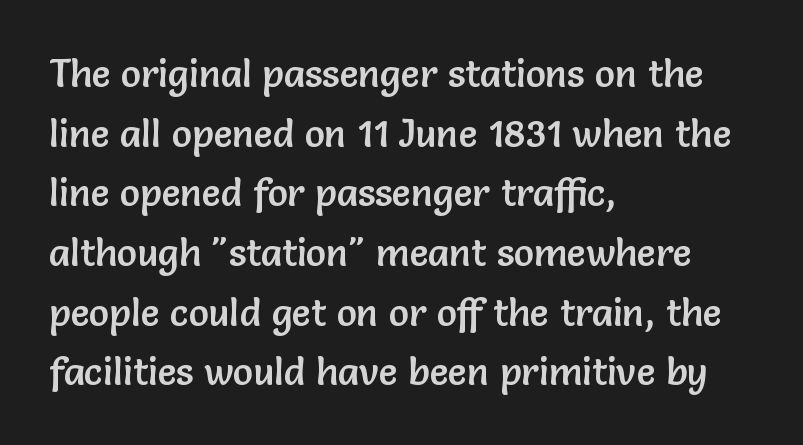
{"serif": "no", "italic": "no", "width": "normal", "stroke_contrast": "low", "x_height": "medium", "monospaced": "no", "underline": "no", "align": "left", "line_spacing": "normal", "line_spacing_ratio": 1.57, "letter_spacing": "normal", "letter_spacing_em": 0.0, "glyph_px": 38}
